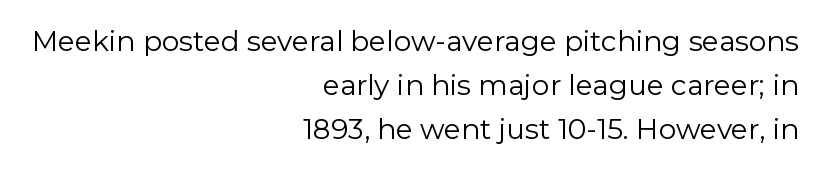
Clear beneath every line of the passage. Evenly set lines give the paragraph a standard silhouette. Think of a printed novel: that variable character pitch is what you see here. The type sits square on the baseline with zero lean. A light-to-regular cut is what we see here.
